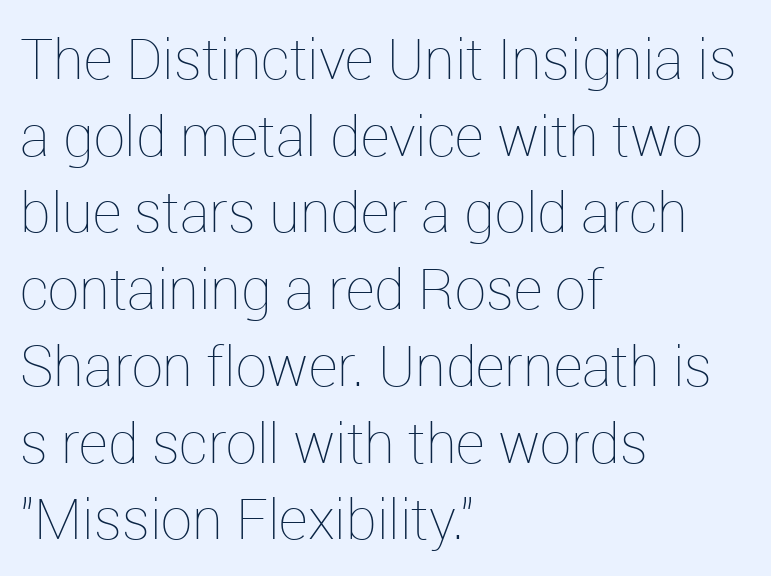
{"italic": "no", "bold": "no", "weight": "thin", "width": "normal", "stroke_contrast": "low", "x_height": "medium", "monospaced": "no", "underline": "no", "align": "left", "line_spacing": "normal", "line_spacing_ratio": 1.37, "letter_spacing": "normal", "letter_spacing_em": 0.0, "glyph_px": 56}
